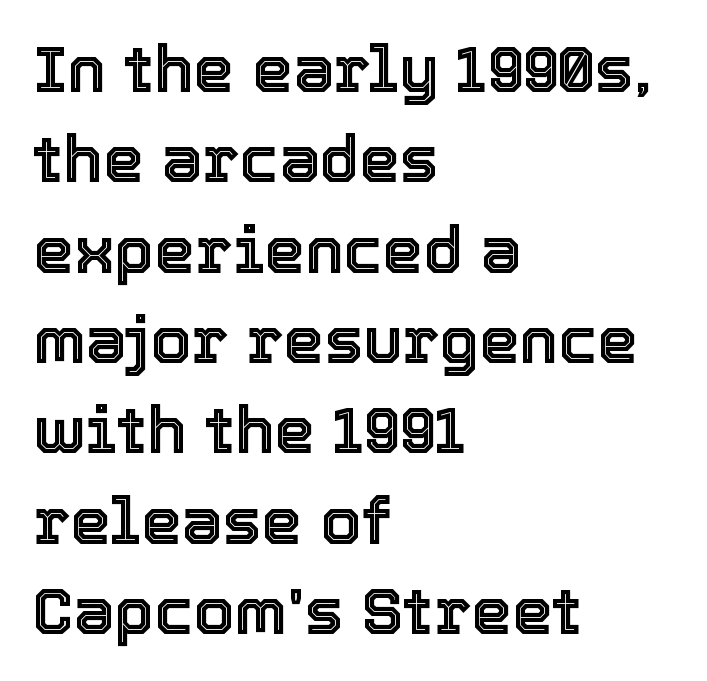
The image shows 65 px text type, upright; set left-aligned, normal line spacing (1.39x), normal letter spacing, not underlined; a medium x-height.
